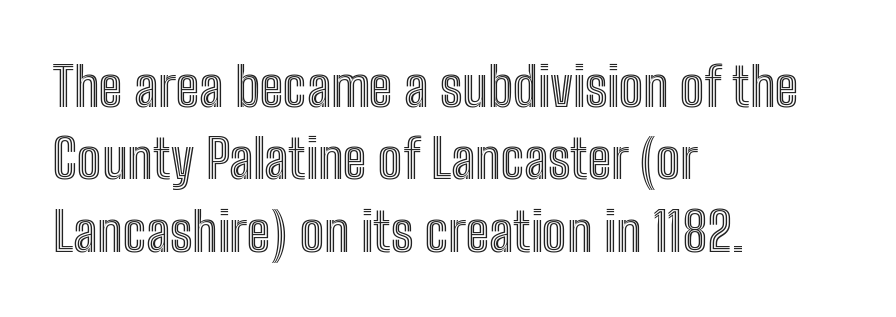
The image shows 54 px condensed type, upright; set left-aligned, normal line spacing (1.34x), normal letter spacing, not underlined; a medium x-height.
